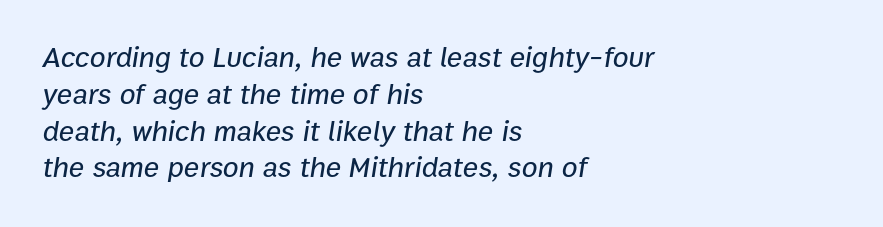
Q: Is the text italic (slanted)? A: Yes, it leans right by about 9 degrees.
Q: Is the text underlined? A: No.
Q: How is the paragraph aligned? A: Left-aligned.
Q: Is the spacing between letters normal or unusually wide? A: Normal.
Q: Is the spacing between lines tight, normal or loose? A: Normal.
Q: Width (condensed, normal, or wide)? A: Normal.
Q: Stroke contrast? A: Low.
Q: x-height? A: Medium.
Q: Monospaced? A: No.
